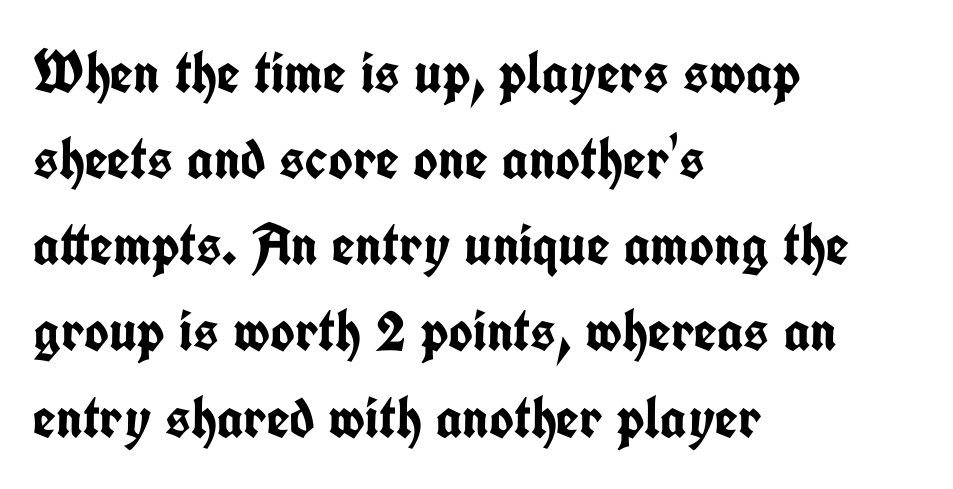
{"serif": "no", "italic": "no", "bold": "yes", "weight": "semibold", "width": "condensed", "stroke_contrast": "low", "x_height": "medium", "monospaced": "no", "underline": "no", "align": "left", "line_spacing": "normal", "line_spacing_ratio": 1.46, "letter_spacing": "normal", "letter_spacing_em": 0.0, "glyph_px": 59}
